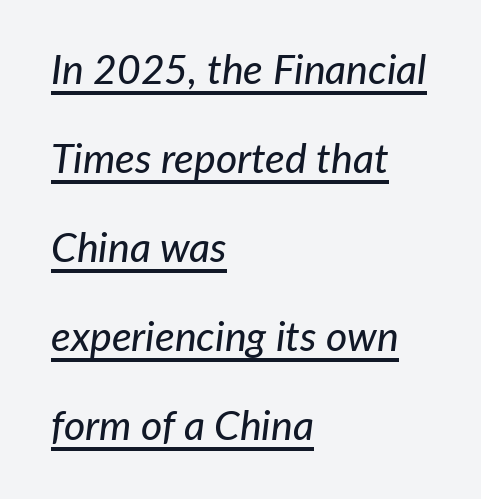
Q: Is the text italic (slanted)? A: Yes, it leans right by about 7 degrees.
Q: Is the text underlined? A: Yes.
Q: How is the paragraph aligned? A: Left-aligned.
Q: Is the spacing between letters normal or unusually wide? A: Normal.
Q: Is the spacing between lines tight, normal or loose? A: Loose.
Q: Width (condensed, normal, or wide)? A: Normal.
Q: Stroke contrast? A: Low.
Q: x-height? A: Medium.
Q: Monospaced? A: No.
